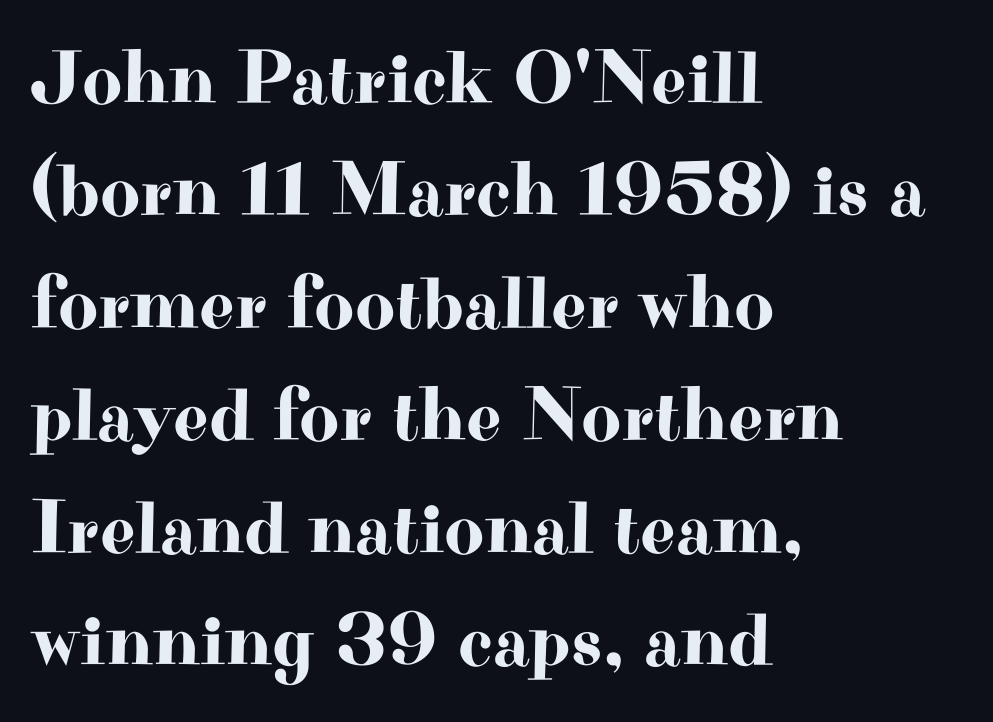
Q: Is the text italic (slanted)? A: No, it is upright.
Q: Is the typeface a serif or a sans-serif typeface? A: Serif.
Q: Is the text underlined? A: No.
Q: How is the paragraph aligned? A: Left-aligned.
Q: Is the spacing between letters normal or unusually wide? A: Normal.
Q: Is the spacing between lines tight, normal or loose? A: Normal.
Q: Width (condensed, normal, or wide)? A: Wide.
Q: Stroke contrast? A: High.
Q: x-height? A: Small.
Q: Monospaced? A: No.
